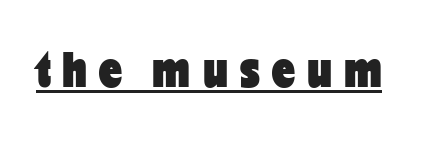
Q: Is the text bold? A: Yes.
Q: Is the text italic (slanted)? A: No, it is upright.
Q: Is the typeface a serif or a sans-serif typeface? A: Sans-serif.
Q: Is the text underlined? A: Yes.
Q: Is the spacing between letters normal or unusually wide? A: Unusually wide.
Q: Width (condensed, normal, or wide)? A: Condensed.
Q: Stroke contrast? A: Low.
Q: x-height? A: Medium.
Q: Monospaced? A: No.
